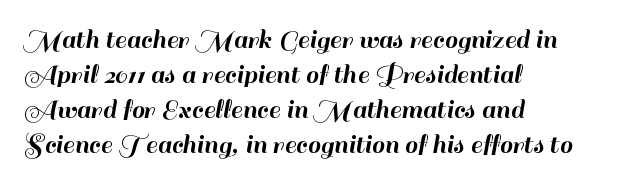
{"serif": "no", "width": "normal", "stroke_contrast": "high", "x_height": "small", "monospaced": "no", "underline": "no", "align": "left", "line_spacing_ratio": 1.21, "letter_spacing": "normal", "letter_spacing_em": 0.0, "glyph_px": 29}
